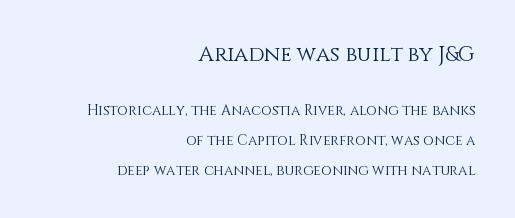
The image shows 21 px text type, upright; set right-aligned, loose line spacing (2.12x), normal letter spacing, not underlined; the first (top) block is 1.5x larger.
